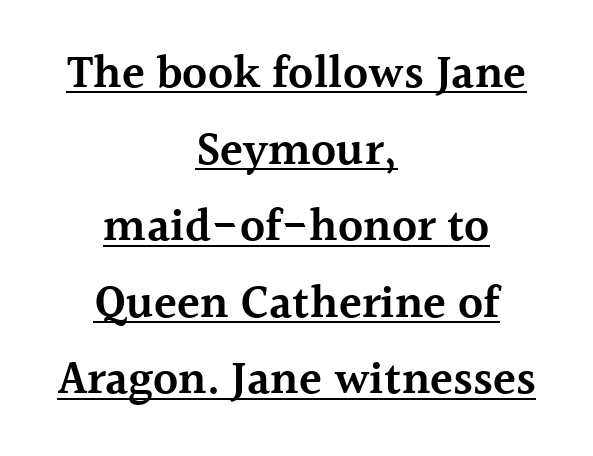
Q: Is the text bold? A: Semi-bold.
Q: Is the text italic (slanted)? A: No, it is upright.
Q: Is the typeface a serif or a sans-serif typeface? A: Serif.
Q: Is the text underlined? A: Yes.
Q: How is the paragraph aligned? A: Centered.
Q: Is the spacing between letters normal or unusually wide? A: Normal.
Q: Is the spacing between lines tight, normal or loose? A: Normal.
Q: Width (condensed, normal, or wide)? A: Normal.
Q: x-height? A: Medium.
Q: Monospaced? A: No.
